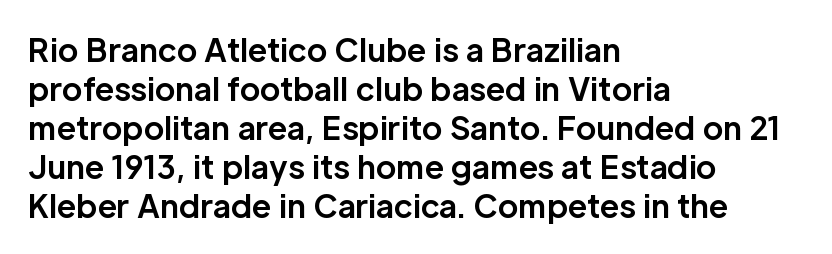
Quick note: interline space is typical. No feet cap the strokes, marking this as sans-serif type. The zone under the glyphs is completely vacant. I'd describe the lettering as bold — thick and assertive. Do the characters align in a grid? No, the font is proportional.
